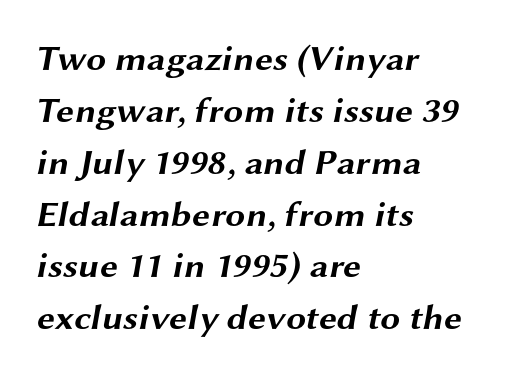
The image shows 36 px bold, wide sans-serif type; set left-aligned, normal line spacing (1.44x), normal letter spacing, not underlined; medium stroke contrast and a medium x-height.
